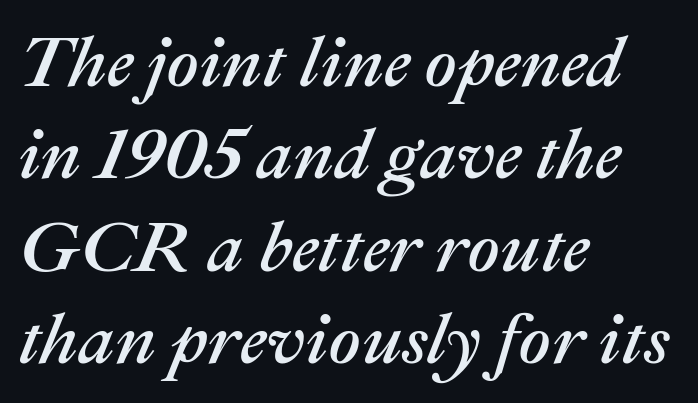
{"italic": "yes", "lean": "right", "slant_degrees": 22, "width": "normal", "stroke_contrast": "medium", "x_height": "medium", "monospaced": "no", "underline": "no", "align": "left", "line_spacing": "normal", "line_spacing_ratio": 1.3, "letter_spacing": "normal", "letter_spacing_em": 0.0, "glyph_px": 71}
